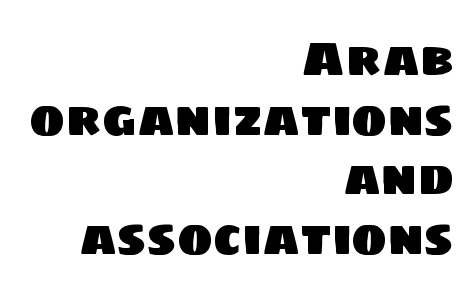
Nobody drew a line under any word here. Leftover space on each line is placed entirely before the opening word. The glyphs in this specimen are sans serif. This rendering leaves character spacing at its baseline value. Do the characters align in a grid? No, the font is proportional.
